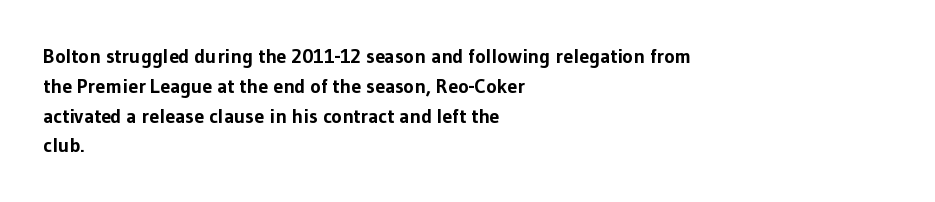
Q: Is the text bold? A: Yes.
Q: Is the text italic (slanted)? A: No, it is upright.
Q: Is the text underlined? A: No.
Q: How is the paragraph aligned? A: Left-aligned.
Q: Is the spacing between letters normal or unusually wide? A: Normal.
Q: Is the spacing between lines tight, normal or loose? A: Normal.
